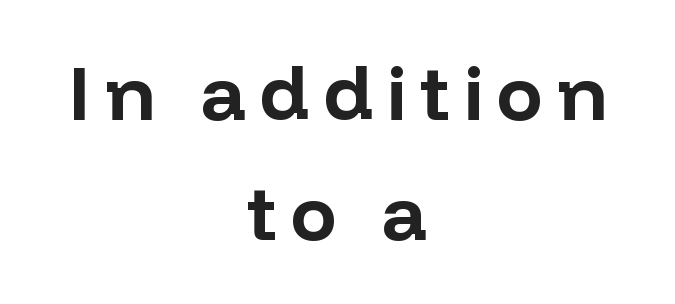
The image shows 77 px bold sans-serif type, upright; set centered, normal line spacing (1.56x), not underlined; low stroke contrast and a medium x-height.
